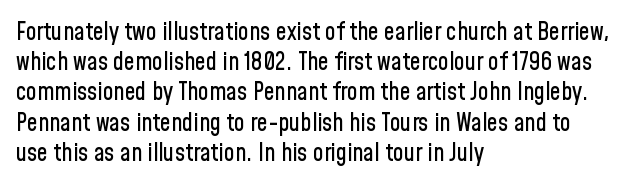
{"italic": "no", "underline": "no", "align": "left", "line_spacing": "normal", "line_spacing_ratio": 1.26, "letter_spacing": "normal", "letter_spacing_em": 0.0, "glyph_px": 24}
